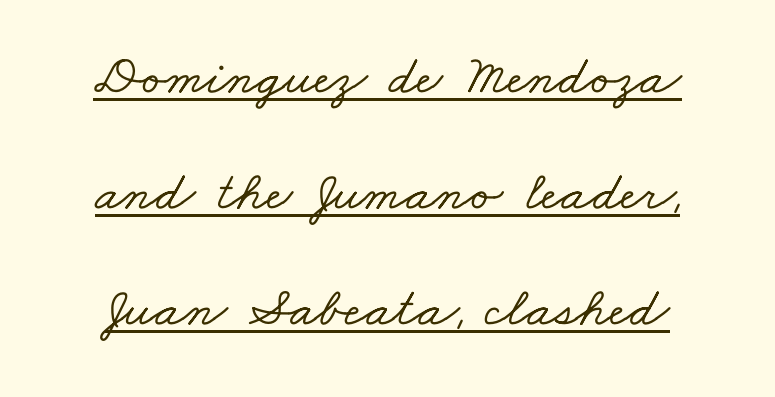
The image shows 56 px wide serif type; set loose line spacing (2.07x), normal letter spacing, underlined; low stroke contrast and a small x-height.
